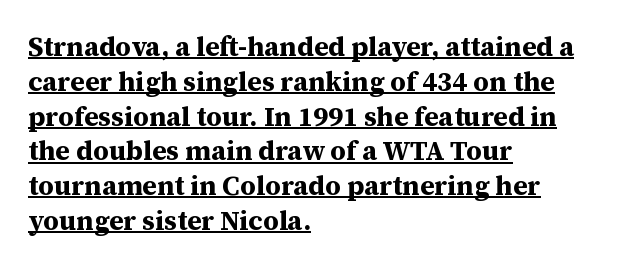
The letters are bold, with thick, heavy strokes. The paragraph has a hard left edge and a soft right edge. Honestly, the underline is the first thing you notice here. Every character sits straight up, as roman type does. Compared with typical paragraphs, the rows here are spaced about the same. How are the letters spaced? Ordinarily, with no added tracking.
